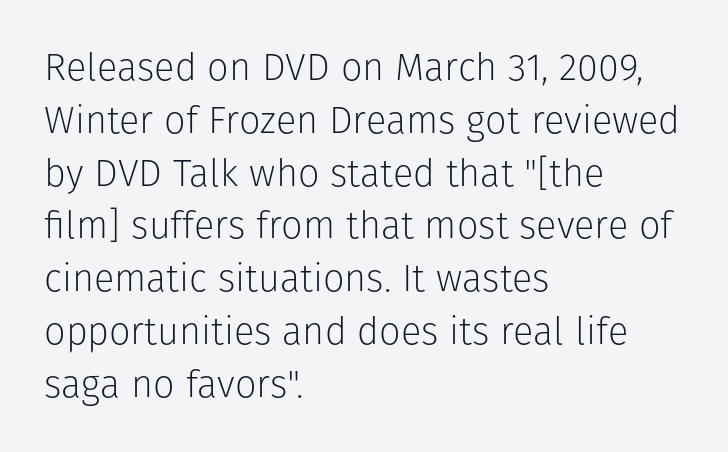
Q: Is the text bold? A: No.
Q: Is the text italic (slanted)? A: No, it is upright.
Q: Is the typeface a serif or a sans-serif typeface? A: Sans-serif.
Q: Is the text underlined? A: No.
Q: How is the paragraph aligned? A: Left-aligned.
Q: Is the spacing between letters normal or unusually wide? A: Normal.
Q: Is the spacing between lines tight, normal or loose? A: Normal.
Q: Width (condensed, normal, or wide)? A: Normal.
Q: Stroke contrast? A: Low.
Q: x-height? A: Medium.
Q: Monospaced? A: No.
